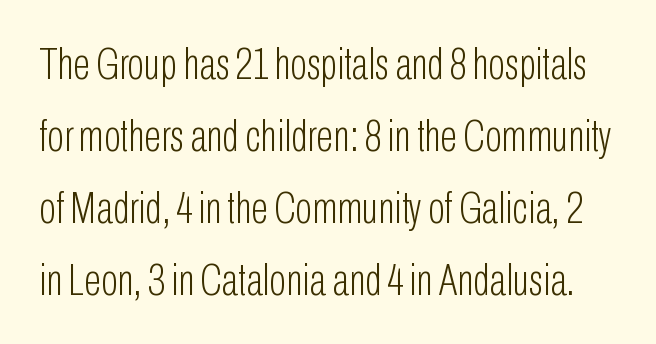
The image shows 45 px light, condensed sans-serif type, upright; set normal line spacing (1.6x), normal letter spacing, not underlined; low stroke contrast and a medium x-height.
